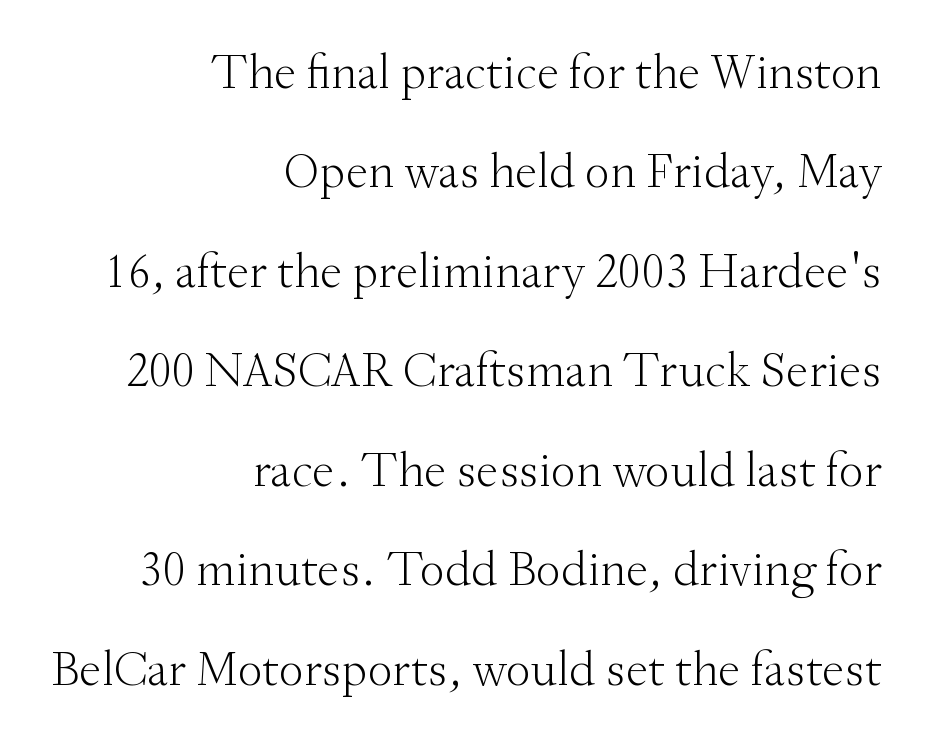
The letters sit at their default tracking, neither squeezed nor spread. These lines were composed using upright roman letters. Look at the bottom of the vertical strokes: they flare into serifs here. These lines are rendered in a variable-pitch font. All the whitespace from short lines collects on the left.
